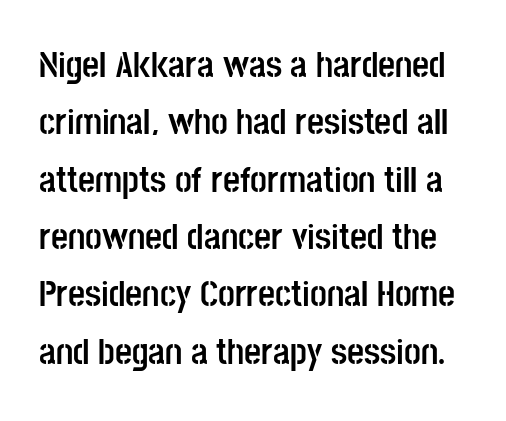
Q: Is the text bold? A: Yes.
Q: Is the text italic (slanted)? A: No, it is upright.
Q: Is the typeface a serif or a sans-serif typeface? A: Sans-serif.
Q: Is the text underlined? A: No.
Q: Is the spacing between letters normal or unusually wide? A: Normal.
Q: Is the spacing between lines tight, normal or loose? A: Normal.
Q: Width (condensed, normal, or wide)? A: Condensed.
Q: Stroke contrast? A: Low.
Q: x-height? A: Large.
Q: Monospaced? A: No.
